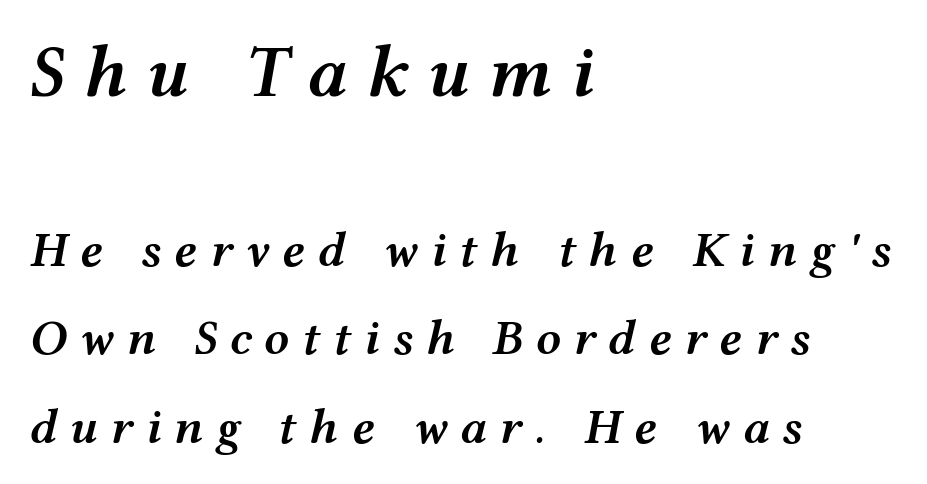
The passage shown begins with its larger block and ends with its smaller one. The rendering inserts visible extra space after every character. Set as a demibold, roughly 600 on the weight scale. Caption: multi-line text, flush left, ragged right. Any mark beneath the type? The region is blank.
